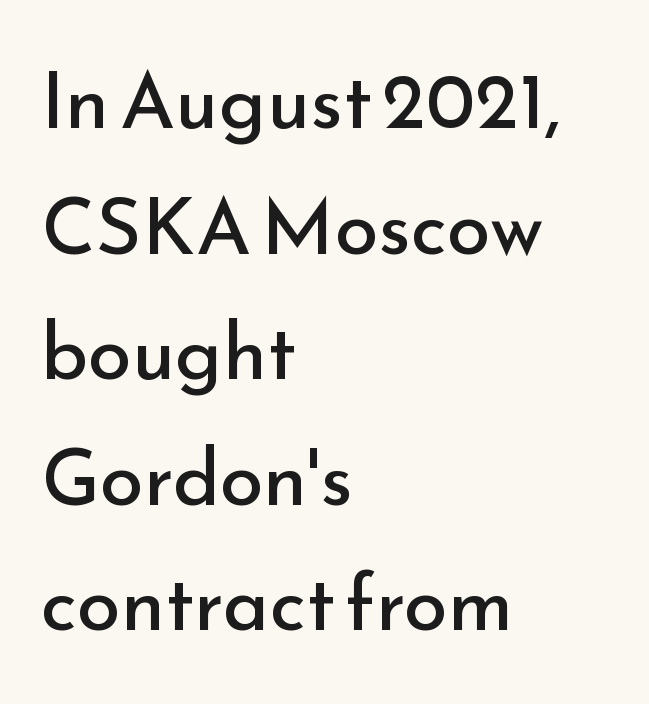
{"serif": "no", "italic": "no", "bold": "no", "weight": "regular", "width": "normal", "stroke_contrast": "low", "x_height": "small", "monospaced": "no", "underline": "no", "align": "left", "line_spacing": "normal", "line_spacing_ratio": 1.59, "letter_spacing": "normal", "letter_spacing_em": 0.0, "glyph_px": 79}
